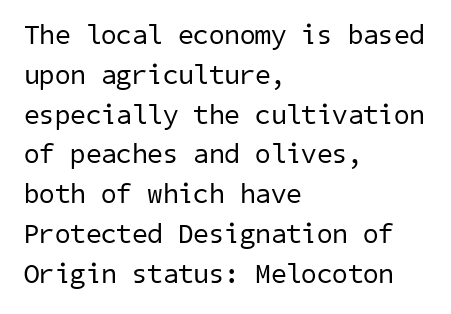
Q: Is the text bold? A: No.
Q: Is the typeface a serif or a sans-serif typeface? A: Sans-serif.
Q: Is the text underlined? A: No.
Q: How is the paragraph aligned? A: Left-aligned.
Q: Is the spacing between letters normal or unusually wide? A: Normal.
Q: Is the spacing between lines tight, normal or loose? A: Normal.
Q: Width (condensed, normal, or wide)? A: Normal.
Q: Stroke contrast? A: Low.
Q: x-height? A: Medium.
